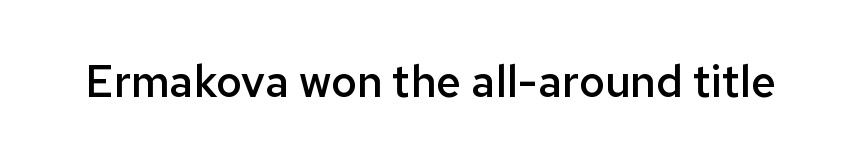
{"serif": "no", "italic": "no", "bold": "semi", "weight": "semibold", "width": "normal", "stroke_contrast": "low", "x_height": "medium", "monospaced": "no", "underline": "no", "letter_spacing": "normal", "letter_spacing_em": 0.0, "glyph_px": 44}
